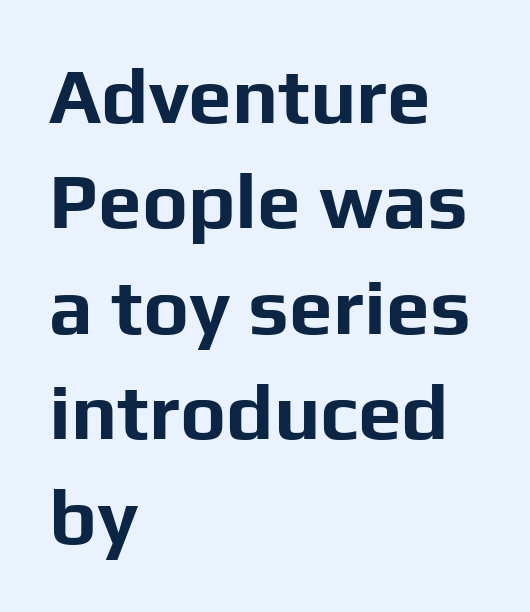
{"serif": "no", "italic": "no", "bold": "yes", "weight": "bold", "width": "normal", "stroke_contrast": "low", "x_height": "medium", "monospaced": "no", "underline": "no", "align": "left", "line_spacing": "normal", "line_spacing_ratio": 1.35, "letter_spacing": "normal", "letter_spacing_em": 0.0, "glyph_px": 78}
